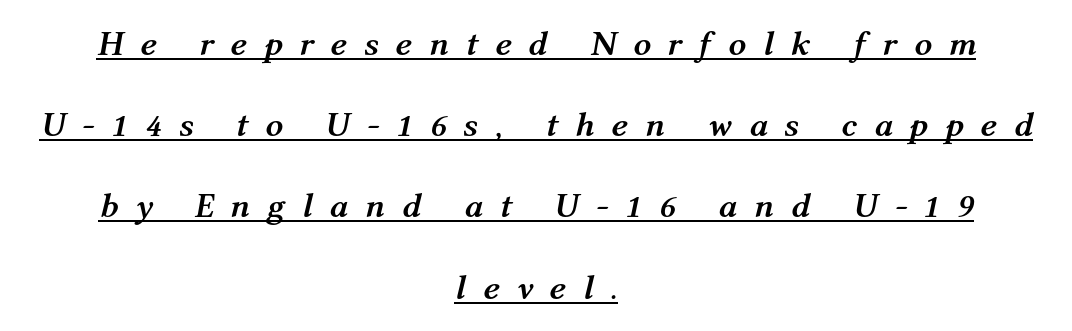
The image shows 35 px semibold type, italic (leaning right); set centered, loose line spacing (2.32x), unusually wide letter spacing (+0.48 em), underlined; medium stroke contrast and a medium x-height.
